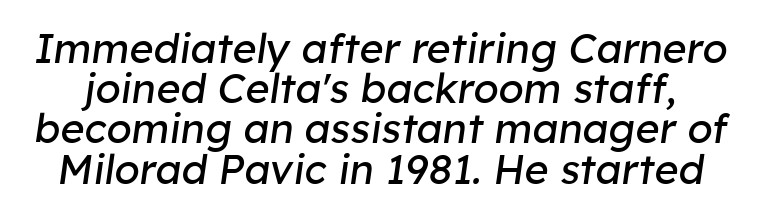
{"italic": "yes", "lean": "right", "slant_degrees": 8, "bold": "no", "weight": "regular", "width": "normal", "stroke_contrast": "low", "x_height": "medium", "monospaced": "no", "underline": "no", "line_spacing": "tight", "line_spacing_ratio": 0.98, "letter_spacing": "normal", "letter_spacing_em": 0.0, "glyph_px": 41}
